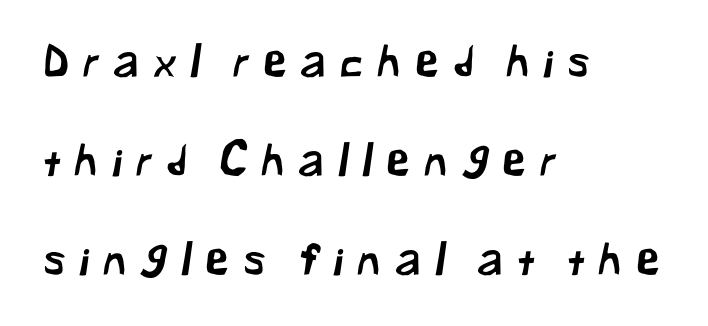
The area under the type is left untouched. Is this a fixed-width face? No — the glyphs have proportional, varying widths. Left-aligned paragraph, ragged on the right. The letters are spread apart with noticeably loose tracking. Typographically, this falls in the sans-serif category. Vertically, the passage feels expansive, rows floating well apart.
